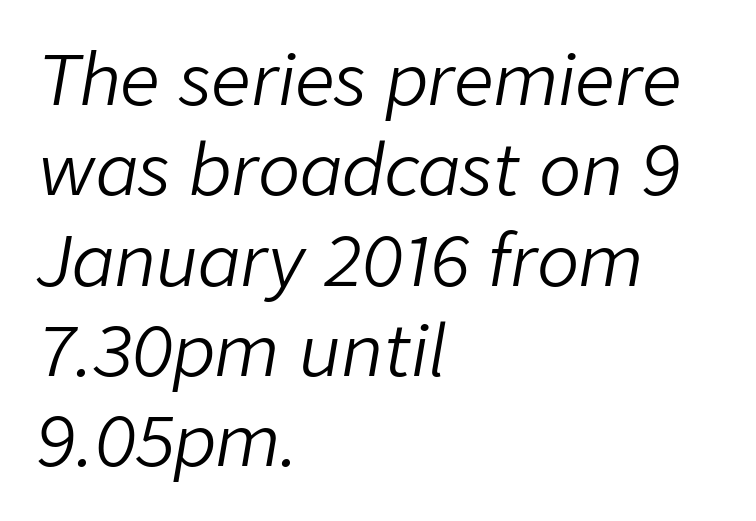
Whoever set this chose a conventional vertical rhythm. These lines were composed using italics. The paragraph shown leans on its left margin. Default kerning and tracking; the words read as compact shapes.
